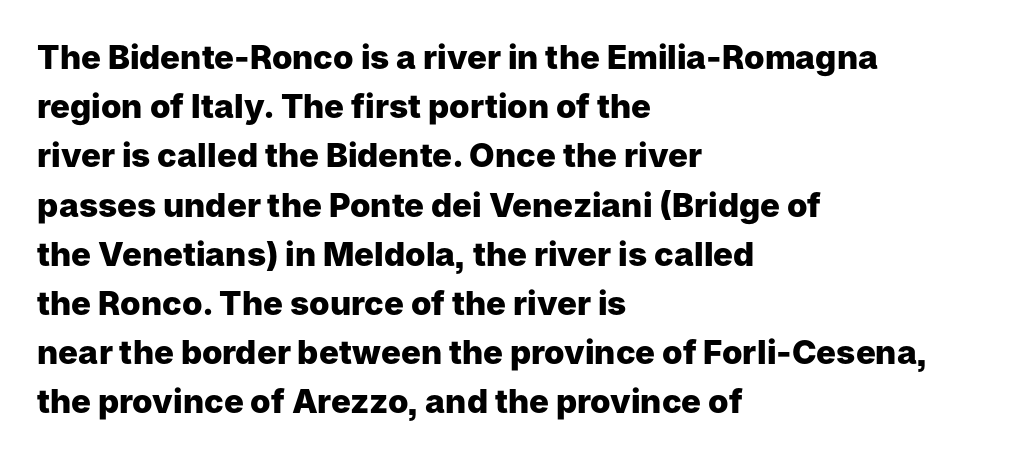
The image shows 33 px heavy sans-serif type, upright; set left-aligned, normal line spacing (1.49x), normal letter spacing, not underlined; low stroke contrast and a medium x-height.
